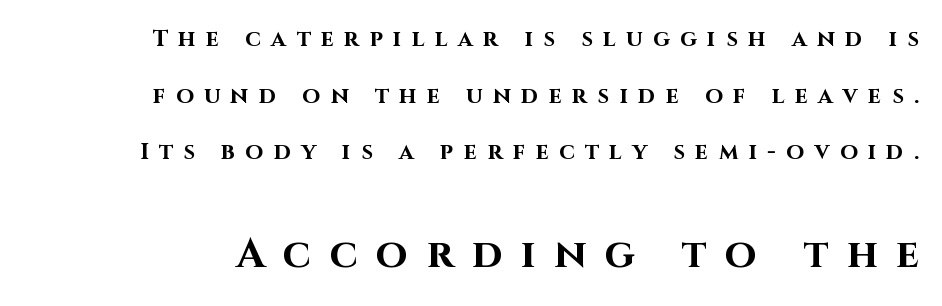
Someone cranked the tracking dial way up on this one. Every letter is thick-stroked: bold, no question. Bigger letters appear in the bottom chunk; the top chunk is reduced. You could not count columns in this text — the font is proportionally spaced. The glyphs in this specimen are sans serif.
